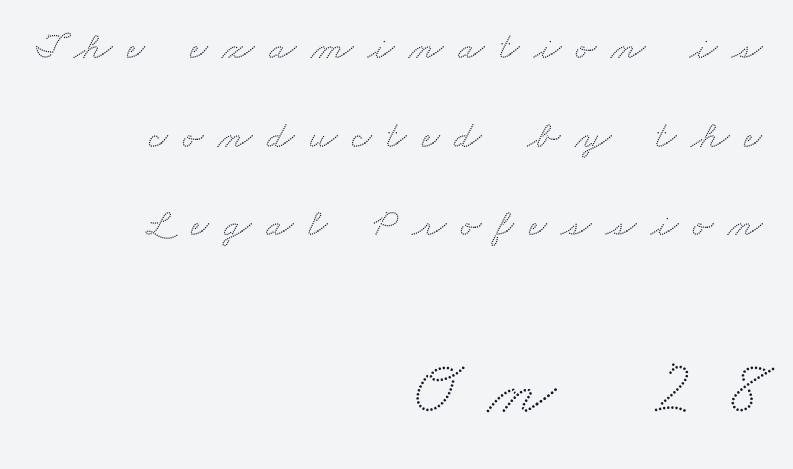
{"serif": "yes", "width": "wide", "stroke_contrast": "medium", "x_height": "small", "monospaced": "no", "underline": "no", "align": "right", "line_spacing": "loose", "line_spacing_ratio": 2.27, "letter_spacing": "wide", "letter_spacing_em": 0.38, "larger_block": "second", "size_ratio": 2.0, "glyph_px": 78}
